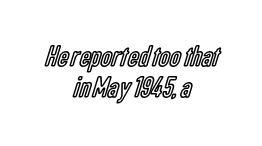
Q: Is the text italic (slanted)? A: Yes.
Q: Is the text underlined? A: No.
Q: How is the paragraph aligned? A: Centered.
Q: Is the spacing between letters normal or unusually wide? A: Normal.
Q: Is the spacing between lines tight, normal or loose? A: Tight.
Q: Width (condensed, normal, or wide)? A: Condensed.
Q: x-height? A: Medium.
Q: Monospaced? A: No.
